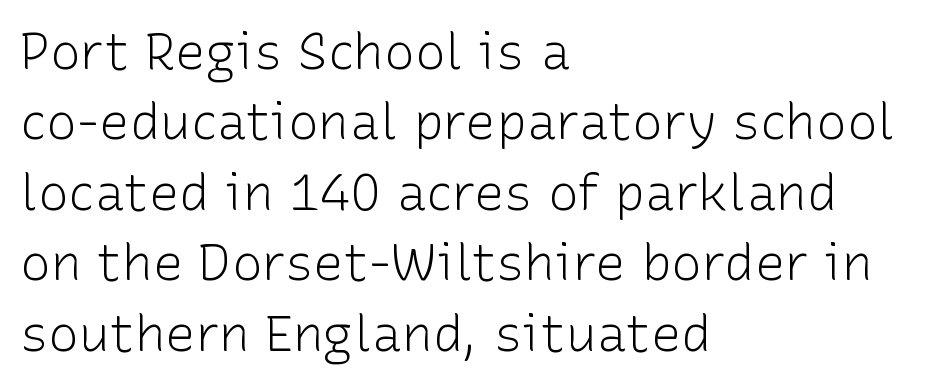
Q: Is the text bold? A: No.
Q: Is the text italic (slanted)? A: No, it is upright.
Q: Is the typeface a serif or a sans-serif typeface? A: Sans-serif.
Q: Is the text underlined? A: No.
Q: How is the paragraph aligned? A: Left-aligned.
Q: Is the spacing between letters normal or unusually wide? A: Normal.
Q: Is the spacing between lines tight, normal or loose? A: Normal.
Q: Width (condensed, normal, or wide)? A: Normal.
Q: Stroke contrast? A: Low.
Q: x-height? A: Medium.
Q: Monospaced? A: No.
